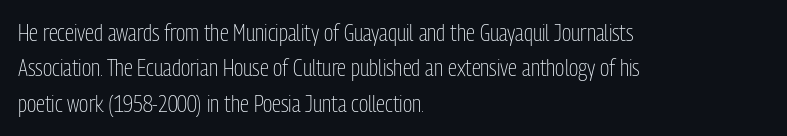
{"italic": "no", "bold": "no", "underline": "no", "align": "left", "line_spacing": "normal", "line_spacing_ratio": 1.54, "letter_spacing": "normal", "letter_spacing_em": 0.0, "glyph_px": 23}
